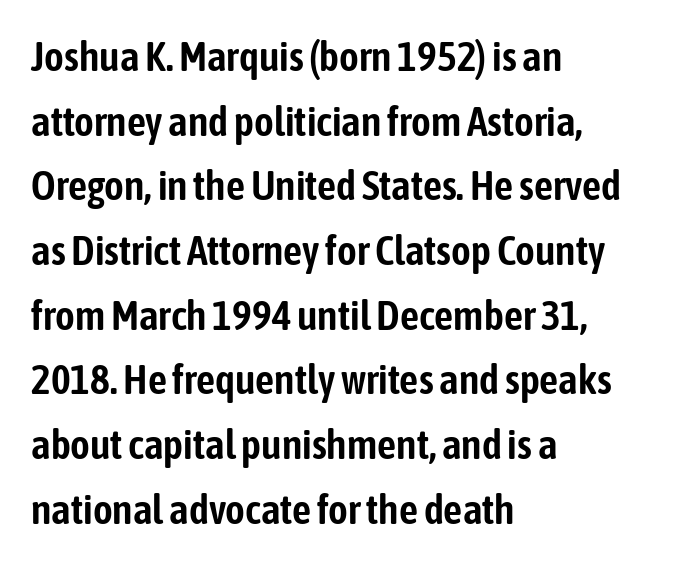
Q: Is the text italic (slanted)? A: No, it is upright.
Q: Is the typeface a serif or a sans-serif typeface? A: Sans-serif.
Q: Is the text underlined? A: No.
Q: How is the paragraph aligned? A: Left-aligned.
Q: Is the spacing between letters normal or unusually wide? A: Normal.
Q: Is the spacing between lines tight, normal or loose? A: Normal.
Q: Width (condensed, normal, or wide)? A: Condensed.
Q: Stroke contrast? A: Low.
Q: x-height? A: Medium.
Q: Monospaced? A: No.
